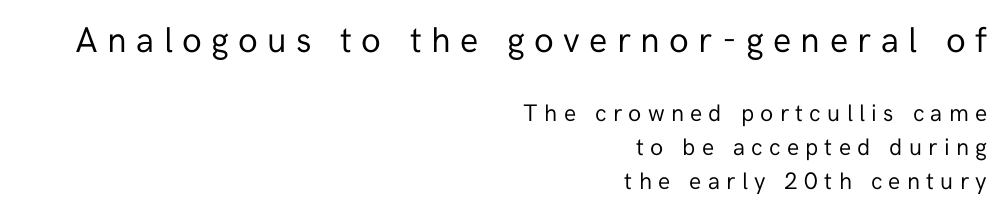
The block of text has a typical density, with ordinary space between rows. On a weight scale, this lands at 450 or below. Each row of text sits above clean, open space. The rendering inserts visible extra space after every character.
